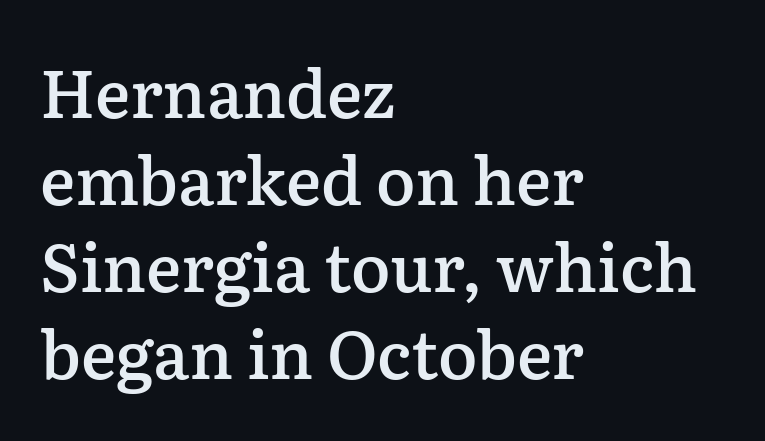
The image shows 66 px semibold serif type, upright; set left-aligned, normal line spacing (1.32x), normal letter spacing, not underlined; low stroke contrast and a medium x-height.
